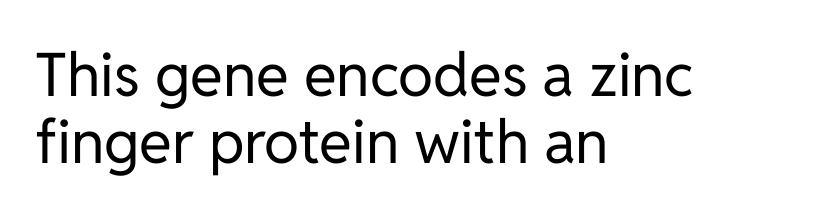
Stems here are at most as thick as an everyday book face. Character widths vary here, with narrow letters taking less room than wide ones. The paragraph shown leans on its left margin. Does the lettering tilt? It doesn't — this is upright.
